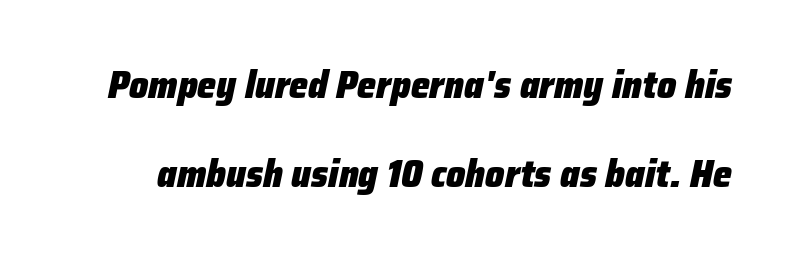
The image shows 38 px heavy type, italic (leaning right); set loose line spacing (2.35x), normal letter spacing, not underlined; low stroke contrast and a medium x-height.
